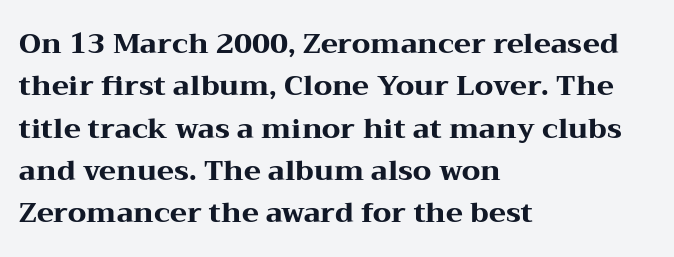
Left-aligned paragraph, ragged on the right. A typesetter would label this face a serif. This rendering leaves character spacing at its baseline value. Descender tails drop into unmarked territory. Vertical strokes here are truly vertical.
